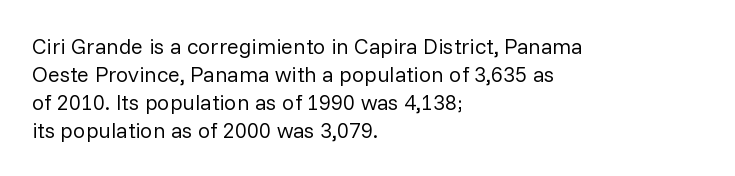
No extra ink here — the face is not bold. Students, observe: this is what conventionally led text looks like. Visually the block forms a straight wall on the left and a jagged coastline on the right. Clear beneath every line of the passage.
